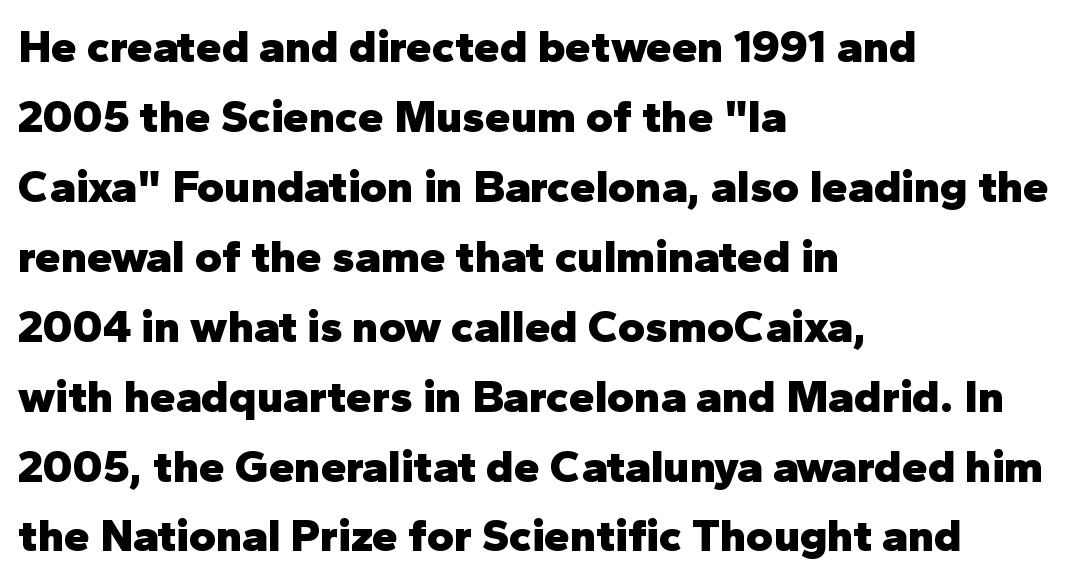
Q: Is the text bold? A: Yes.
Q: Is the text italic (slanted)? A: No, it is upright.
Q: Is the typeface a serif or a sans-serif typeface? A: Sans-serif.
Q: Is the text underlined? A: No.
Q: How is the paragraph aligned? A: Left-aligned.
Q: Is the spacing between letters normal or unusually wide? A: Normal.
Q: Is the spacing between lines tight, normal or loose? A: Normal.
Q: Width (condensed, normal, or wide)? A: Normal.
Q: Stroke contrast? A: Low.
Q: x-height? A: Medium.
Q: Monospaced? A: No.
